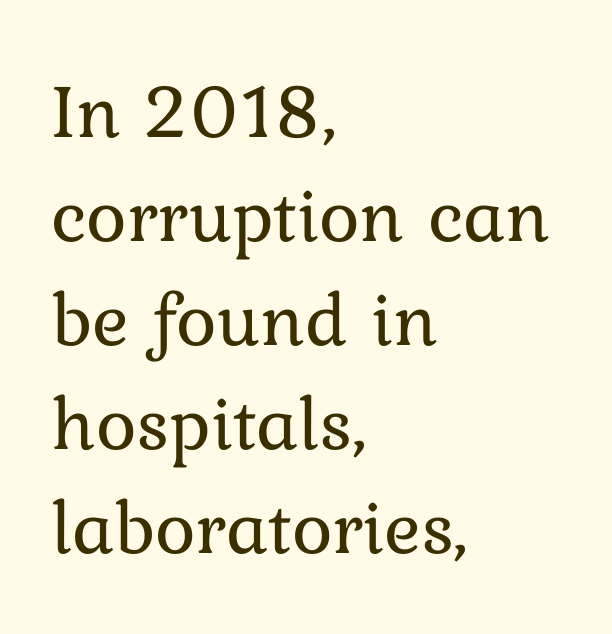
The image shows 77 px regular-weight type, upright; set left-aligned, normal line spacing (1.35x), normal letter spacing, not underlined; low stroke contrast and a medium x-height.
